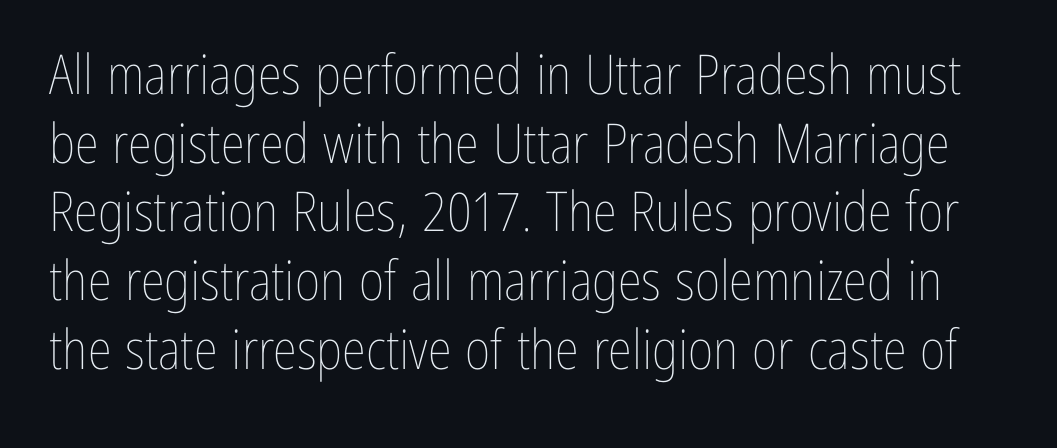
{"italic": "no", "bold": "no", "weight": "thin", "width": "condensed", "stroke_contrast": "low", "x_height": "medium", "monospaced": "no", "underline": "no", "line_spacing": "normal", "line_spacing_ratio": 1.25, "letter_spacing": "normal", "letter_spacing_em": 0.0, "glyph_px": 55}
